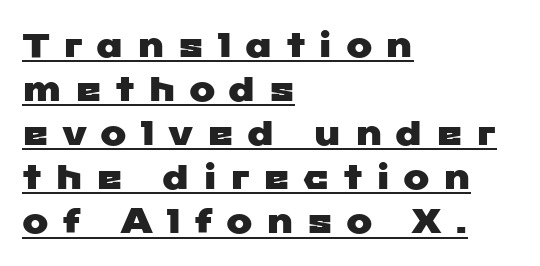
In terms of letterform style, serifs are entirely absent. A rule runs beneath these lines of type. Proportional: the letters do not fall into vertical columns. The tracking reads as deliberately expanded to a designer's eye. Casual observation: everything's shoved over to the left.
